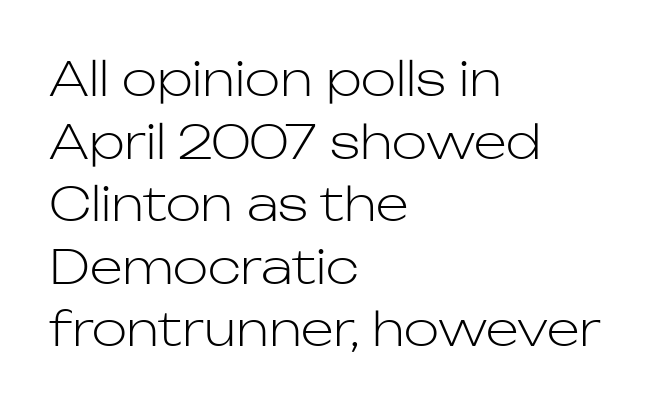
The image shows 47 px light sans-serif type, upright; set left-aligned, normal line spacing (1.33x), normal letter spacing, not underlined; low stroke contrast and a medium x-height.
